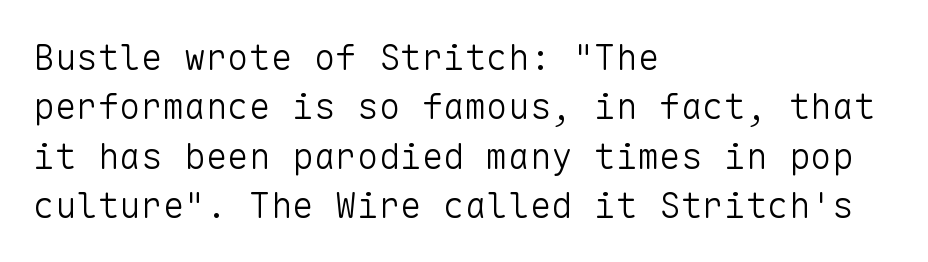
{"serif": "no", "italic": "no", "bold": "no", "weight": "light", "width": "normal", "stroke_contrast": "low", "x_height": "medium", "monospaced": "yes", "underline": "no", "align": "left", "line_spacing": "normal", "line_spacing_ratio": 1.37, "letter_spacing": "normal", "letter_spacing_em": 0.0, "glyph_px": 36}
